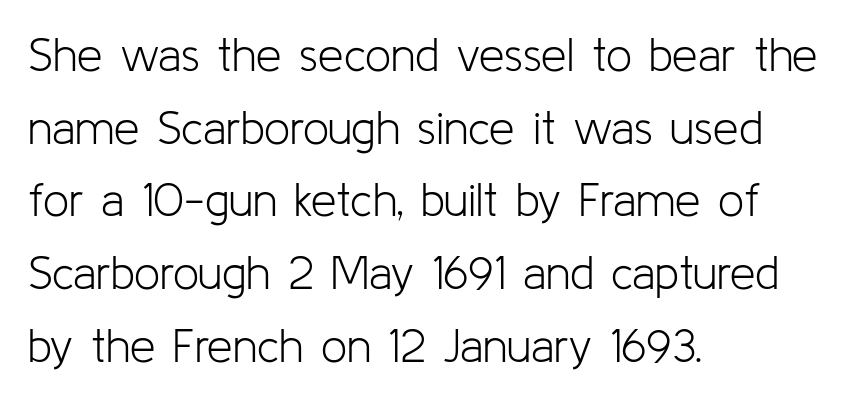
Regular leading. Left-aligned paragraph, ragged on the right. Between one letter and the next there's only the usual sliver of space. This is roman type, the default non-slanted kind.
